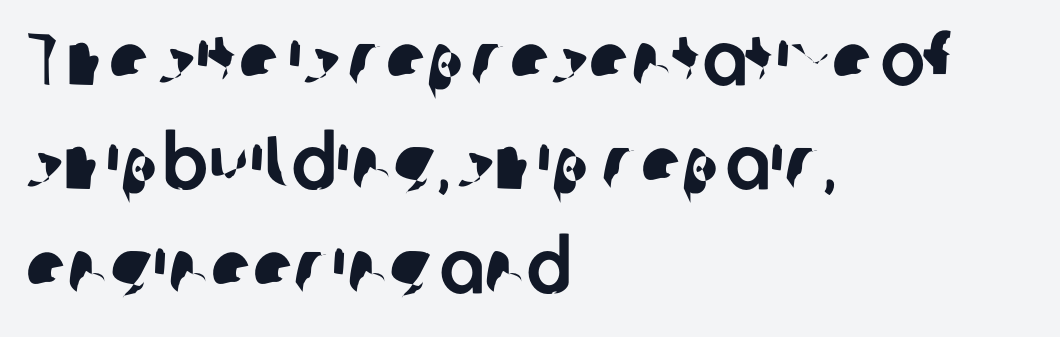
This rendering employs a face without finishing strokes, i.e., a sans-serif. Here the glyphs are tracked normally, forming tight word shapes. Leftover space on each line is placed entirely after the last word. Plain, unruled lines of type. The line-height multiplier appears to be the usual default.
